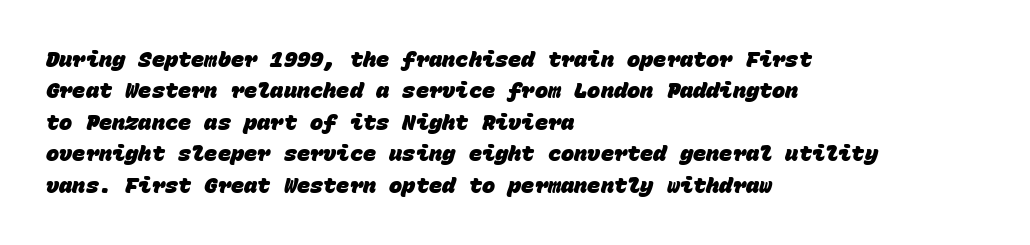
The image shows 22 px bold type; set left-aligned, normal line spacing (1.43x), normal letter spacing, not underlined.
